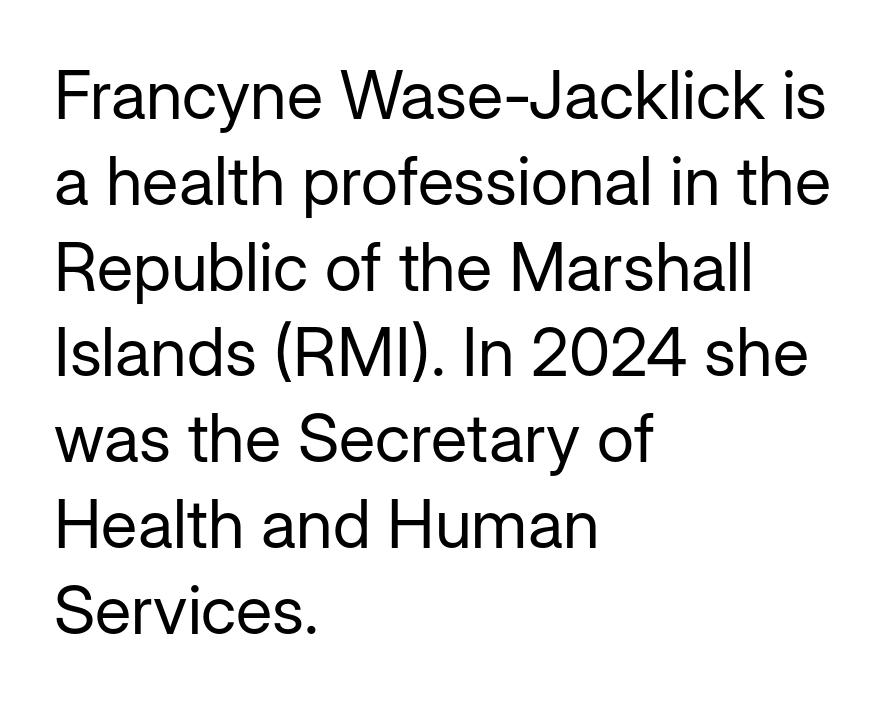
{"serif": "no", "italic": "no", "bold": "no", "weight": "regular", "width": "normal", "stroke_contrast": "low", "x_height": "medium", "monospaced": "no", "underline": "no", "align": "left", "line_spacing": "normal", "line_spacing_ratio": 1.28, "letter_spacing": "normal", "letter_spacing_em": 0.0, "glyph_px": 67}
